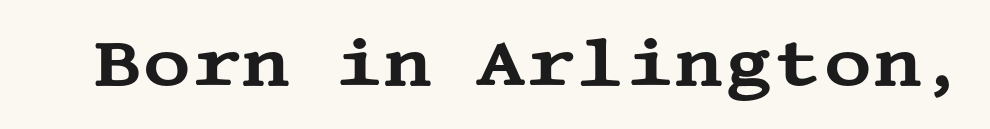
Q: Is the text italic (slanted)? A: No, it is upright.
Q: Is the typeface a serif or a sans-serif typeface? A: Serif.
Q: Is the text underlined? A: No.
Q: Is the spacing between letters normal or unusually wide? A: Normal.
Q: Width (condensed, normal, or wide)? A: Wide.
Q: Stroke contrast? A: Medium.
Q: x-height? A: Large.
